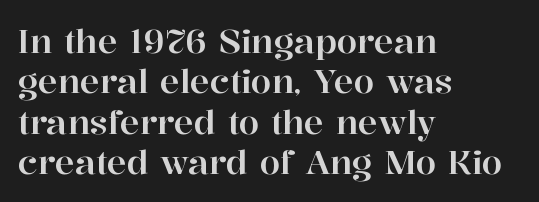
{"serif": "yes", "italic": "no", "width": "normal", "stroke_contrast": "high", "x_height": "medium", "monospaced": "no", "underline": "no", "align": "left", "line_spacing_ratio": 1.22, "letter_spacing": "normal", "letter_spacing_em": 0.0, "glyph_px": 33}
